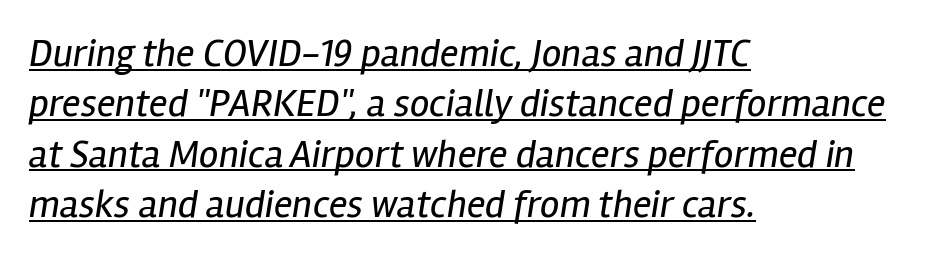
{"italic": "yes", "lean": "right", "slant_degrees": 12, "bold": "no", "weight": "regular", "width": "condensed", "stroke_contrast": "low", "x_height": "medium", "monospaced": "no", "underline": "yes", "align": "left", "line_spacing": "normal", "line_spacing_ratio": 1.29, "letter_spacing": "normal", "letter_spacing_em": 0.0, "glyph_px": 39}
